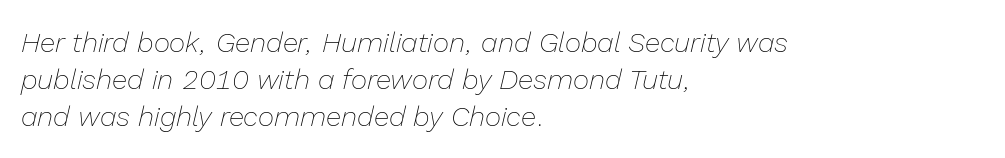
The image shows 28 px thin type, italic (leaning right); set left-aligned, normal line spacing (1.33x), normal letter spacing, not underlined; low stroke contrast and a medium x-height.
